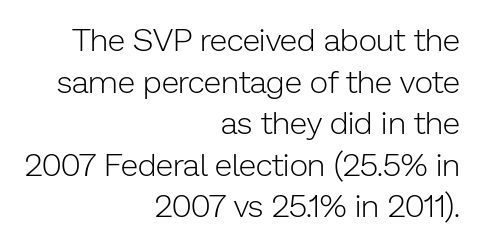
The image shows 32 px light sans-serif type, upright; set right-aligned, normal line spacing (1.3x), normal letter spacing, not underlined; low stroke contrast and a medium x-height.
